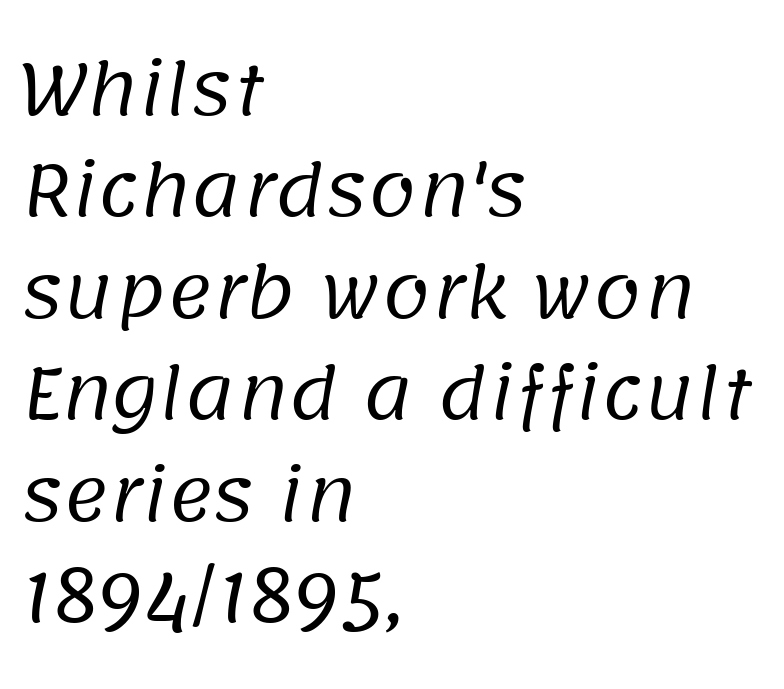
Spacing verdict: proportional, widths tailored to each character. Leading matches the norm, producing a regular column. Words appear dense and cohesive because spacing is normal. Words float on clear page, feet unadorned. No feet cap the strokes, marking this as sans-serif type. Stems and bowls with no extra thickness — not bold.
